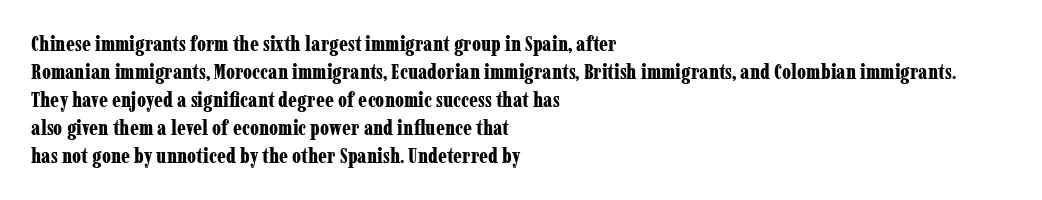
Q: Is the text bold? A: Yes.
Q: Is the text italic (slanted)? A: No, it is upright.
Q: Is the text underlined? A: No.
Q: How is the paragraph aligned? A: Left-aligned.
Q: Is the spacing between letters normal or unusually wide? A: Normal.
Q: Is the spacing between lines tight, normal or loose? A: Normal.
